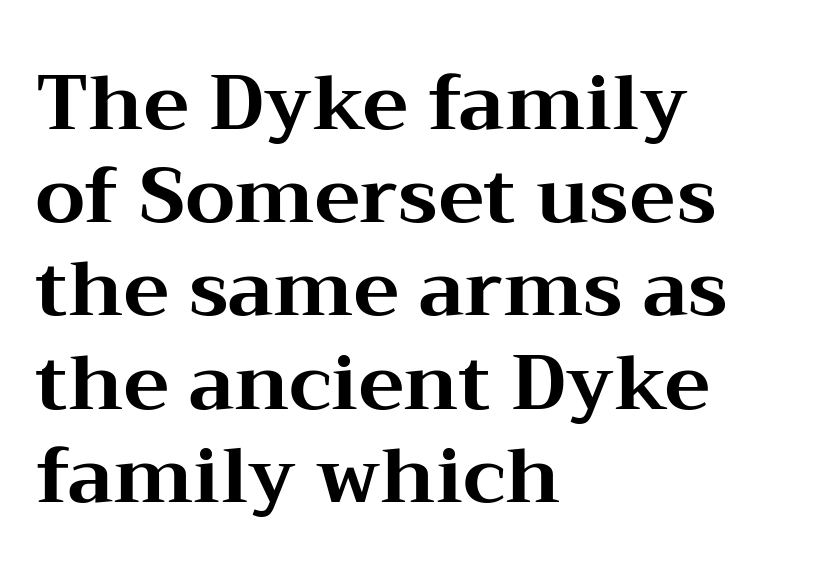
{"serif": "yes", "italic": "no", "bold": "yes", "weight": "bold", "width": "wide", "stroke_contrast": "medium", "x_height": "medium", "monospaced": "no", "underline": "no", "align": "left", "line_spacing_ratio": 1.21, "letter_spacing": "normal", "letter_spacing_em": 0.0, "glyph_px": 77}
